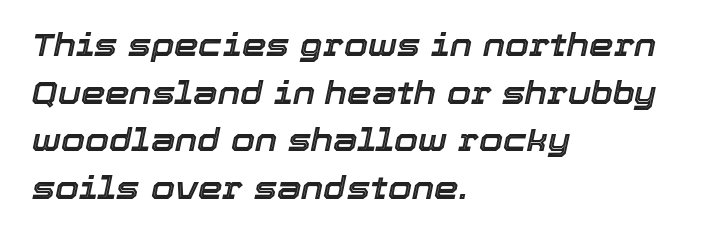
The specimen reads as italic at a glance. Layout note: lines flush left. A typesetter would call this zero additional tracking. Quick note: underline off.
